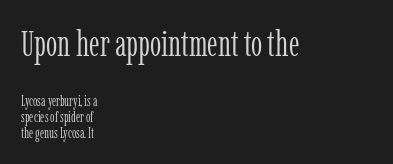
{"serif": "yes", "italic": "no", "bold": "no", "weight": "light", "width": "condensed", "stroke_contrast": "low", "x_height": "medium", "monospaced": "no", "underline": "no", "align": "left", "line_spacing_ratio": 1.16, "letter_spacing": "normal", "letter_spacing_em": 0.0, "larger_block": "first", "size_ratio": 2.57, "glyph_px": 36}
